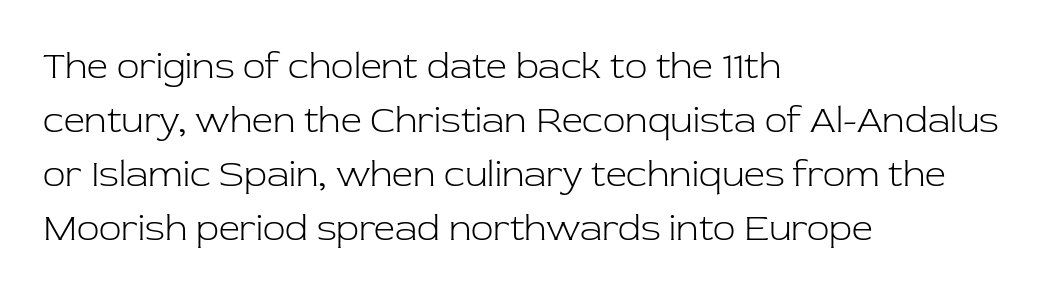
The image shows 37 px light serif type, upright; set left-aligned, normal line spacing (1.46x), normal letter spacing, not underlined; low stroke contrast and a medium x-height.
